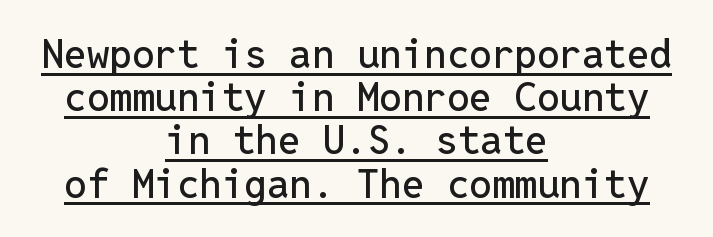
The image shows 40 px sans-serif type, upright, monospaced; set centered, tight line spacing (1.08x), normal letter spacing, underlined; low stroke contrast and a medium x-height.
